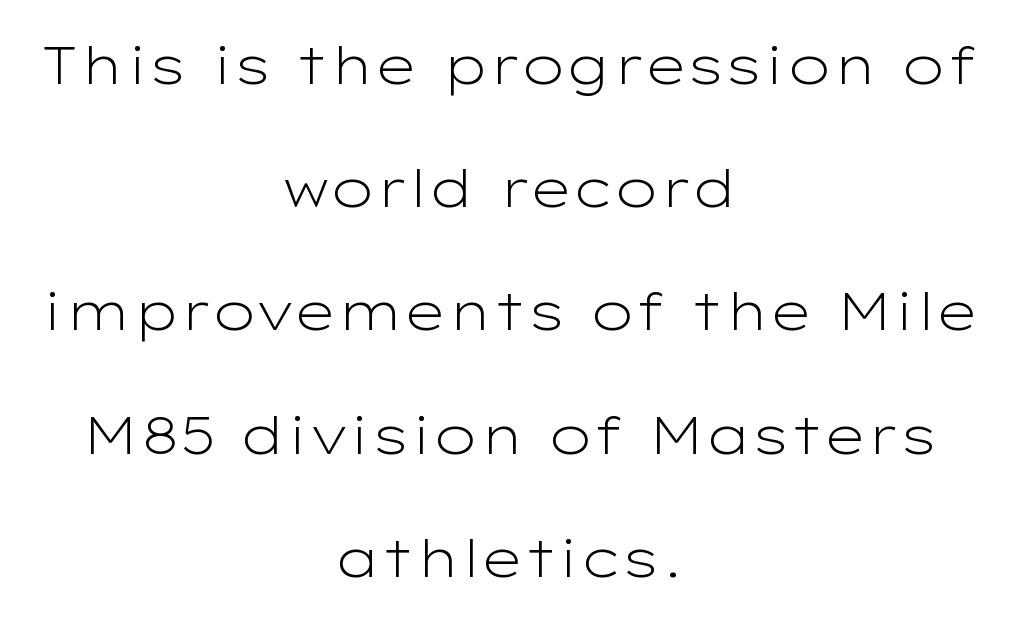
The image shows 52 px light, wide sans-serif type, upright; set centered, loose line spacing (2.37x), normal letter spacing, not underlined; low stroke contrast and a medium x-height.
